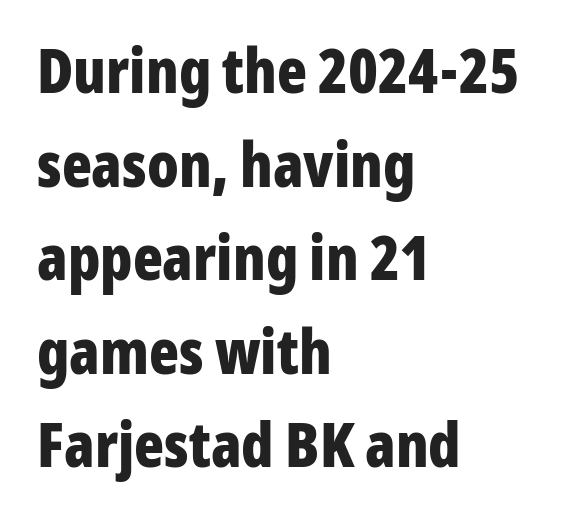
The image shows 62 px bold, condensed sans-serif type, upright; set left-aligned, normal line spacing (1.51x), normal letter spacing, not underlined; low stroke contrast and a medium x-height.
